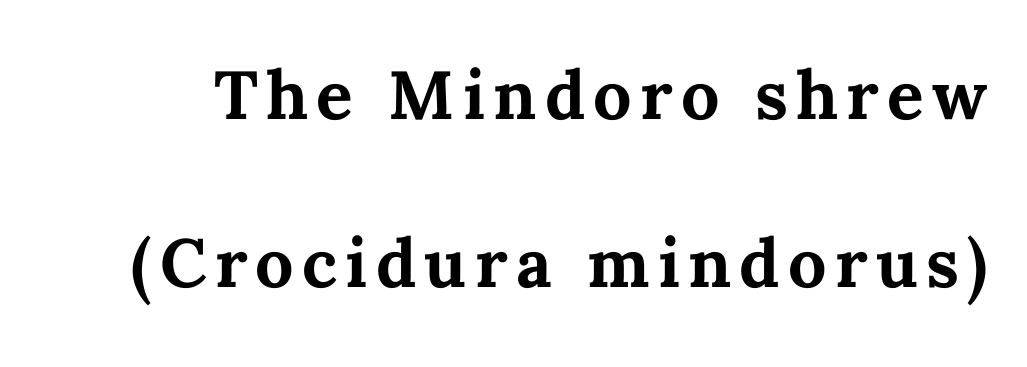
Q: Is the text bold? A: Yes.
Q: Is the text italic (slanted)? A: No, it is upright.
Q: Is the text underlined? A: No.
Q: Is the spacing between lines tight, normal or loose? A: Loose.
Q: Width (condensed, normal, or wide)? A: Normal.
Q: Stroke contrast? A: Medium.
Q: x-height? A: Medium.
Q: Monospaced? A: No.
